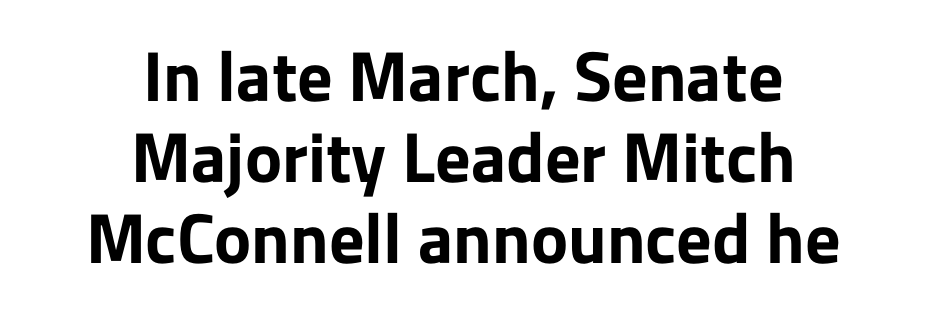
Q: Is the text bold? A: Yes.
Q: Is the text italic (slanted)? A: No, it is upright.
Q: Is the typeface a serif or a sans-serif typeface? A: Sans-serif.
Q: Is the text underlined? A: No.
Q: How is the paragraph aligned? A: Centered.
Q: Is the spacing between letters normal or unusually wide? A: Normal.
Q: Width (condensed, normal, or wide)? A: Normal.
Q: Stroke contrast? A: Low.
Q: x-height? A: Medium.
Q: Monospaced? A: No.
